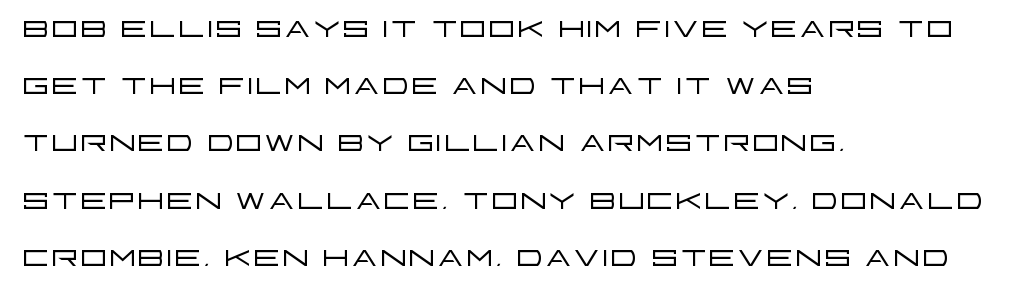
One-word summary of the alignment: left. A typesetter would call this proportional, since set widths differ per character. The space between consecutive lines is moderate. This rendering leaves character spacing at its baseline value. The area under the type is left untouched. A roman cut, with each character standing at attention.
